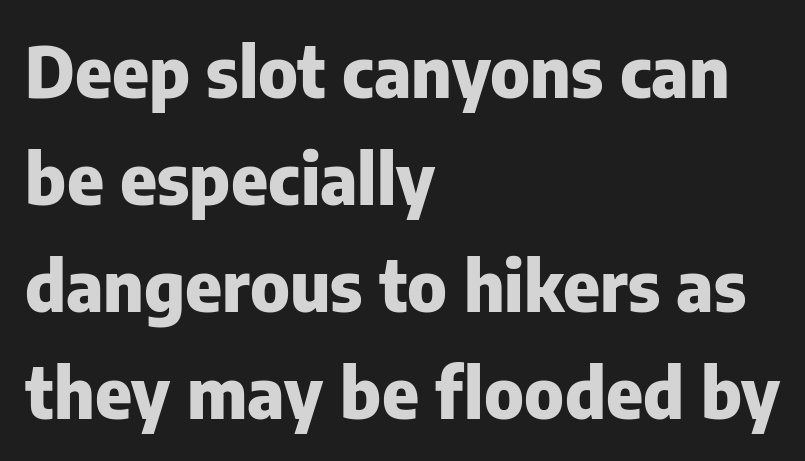
{"serif": "no", "italic": "no", "bold": "yes", "weight": "heavy", "width": "normal", "stroke_contrast": "low", "x_height": "medium", "monospaced": "no", "underline": "no", "align": "left", "line_spacing": "normal", "line_spacing_ratio": 1.53, "letter_spacing": "normal", "letter_spacing_em": 0.0, "glyph_px": 70}
